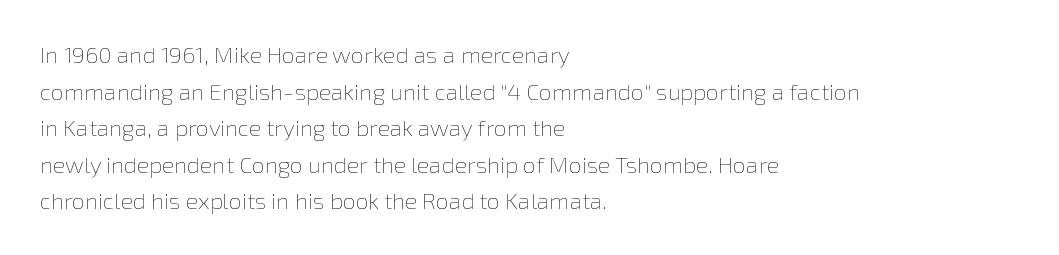
Notice how descenders clear the ascenders below comfortably — that's standard leading. Heft: none added — not bold. Posture: upright roman. The tracking reads as untouched default to a designer's eye. If you drew a ruler down the left edge, every line would touch it.
